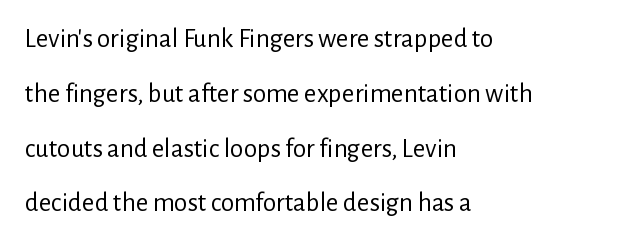
Widely set lines give the paragraph a tall, airy silhouette. These lines are set flush left with a ragged right edge. The baseline area is clear. Compared with typical body copy, the letter spacing here is the same. When letters stand straight like this, we call the style roman or upright.
